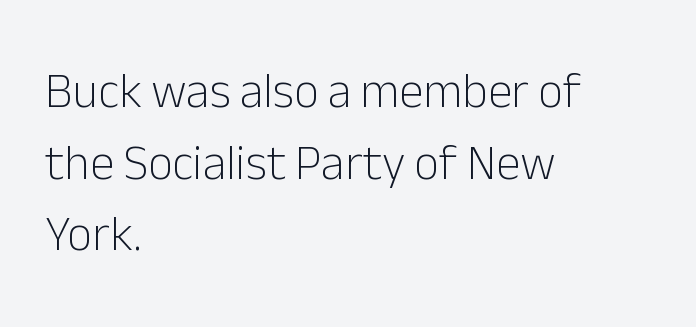
The image shows 49 px light sans-serif type, upright; set left-aligned, normal line spacing (1.46x), normal letter spacing, not underlined; low stroke contrast and a medium x-height.
